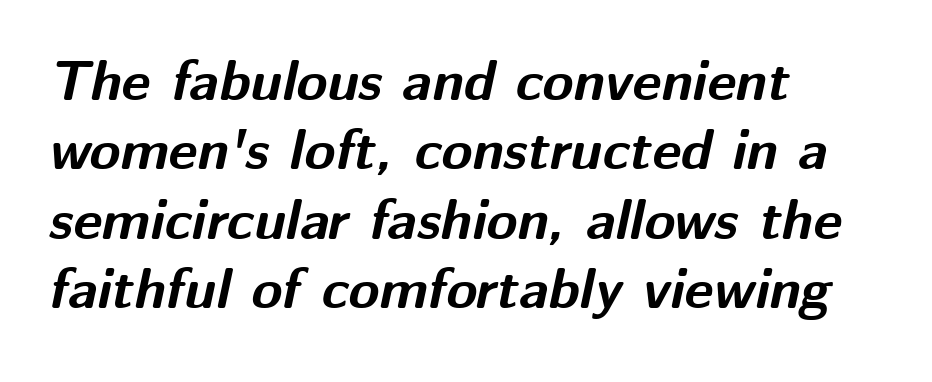
The image shows 56 px bold type, italic (leaning right); set left-aligned, line spacing 1.24x, normal letter spacing, not underlined; medium stroke contrast and a medium x-height.
